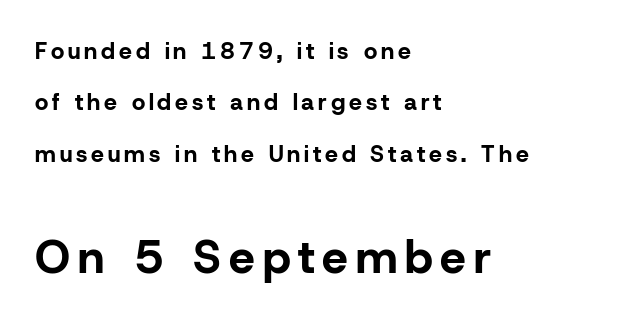
{"serif": "no", "italic": "no", "bold": "yes", "weight": "bold", "width": "normal", "stroke_contrast": "low", "x_height": "medium", "monospaced": "no", "underline": "no", "align": "left", "line_spacing": "loose", "line_spacing_ratio": 2.23, "larger_block": "second", "size_ratio": 2.0, "glyph_px": 46}
